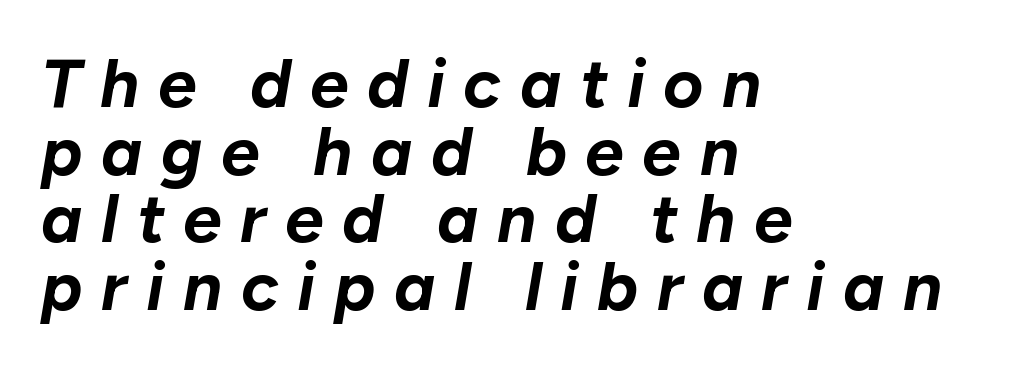
The image shows 69 px bold type, italic (leaning right); set left-aligned, tight line spacing (0.98x), unusually wide letter spacing (+0.27 em), not underlined; low stroke contrast and a medium x-height.
